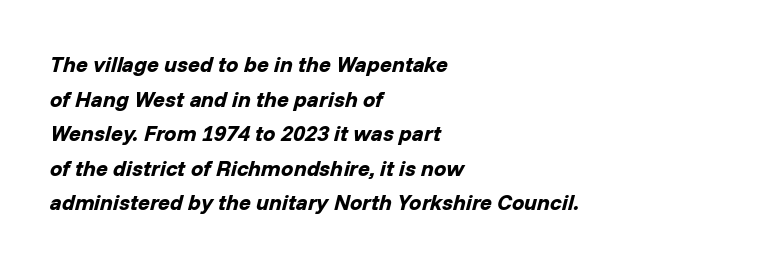
The image shows 22 px bold type, italic (leaning right); set left-aligned, normal line spacing (1.57x), normal letter spacing, not underlined.
